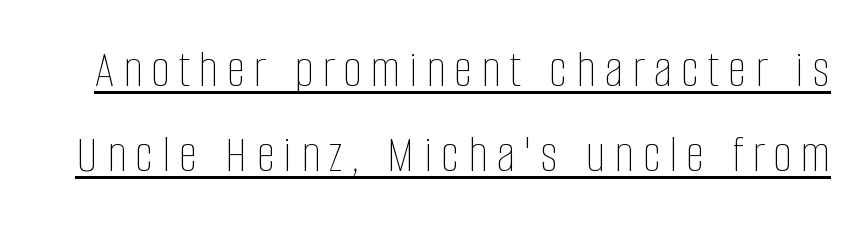
Q: Is the text bold? A: No.
Q: Is the text italic (slanted)? A: No, it is upright.
Q: Is the text underlined? A: Yes.
Q: Is the spacing between lines tight, normal or loose? A: Normal.
Q: Width (condensed, normal, or wide)? A: Condensed.
Q: Stroke contrast? A: Low.
Q: x-height? A: Large.
Q: Monospaced? A: No.
